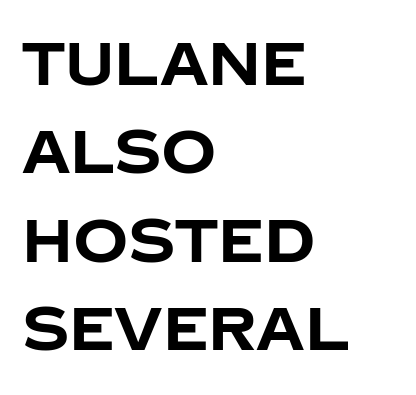
The image shows 61 px bold sans-serif type, upright; set left-aligned, normal line spacing (1.45x), normal letter spacing, not underlined; low stroke contrast and a large x-height.
